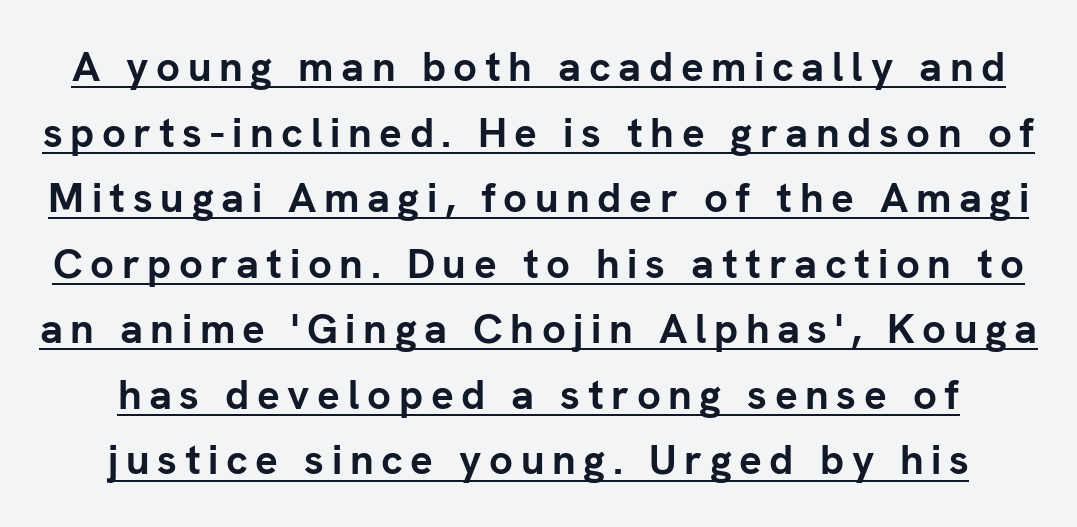
The image shows 42 px semibold sans-serif type, upright; set normal line spacing (1.56x), underlined; low stroke contrast and a medium x-height.
